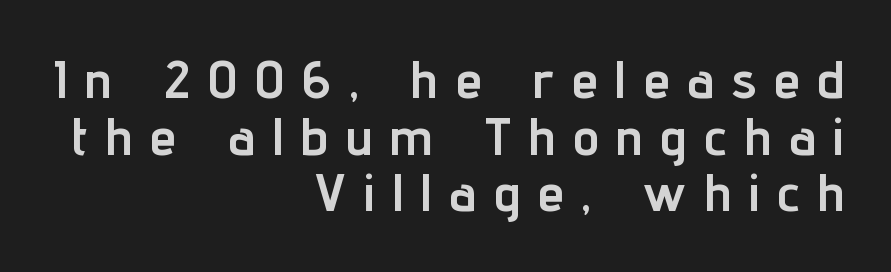
Quick note: not italic, upright. The rendering anchors every line to the right-hand side. Cramped leading. The letterforms stand isolated, each surrounded by extra space.
